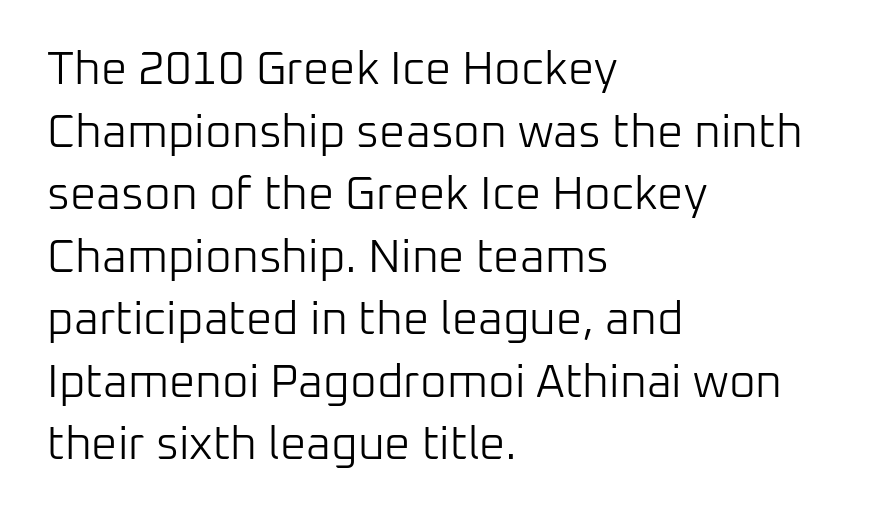
Q: Is the text bold? A: No.
Q: Is the text italic (slanted)? A: No, it is upright.
Q: Is the typeface a serif or a sans-serif typeface? A: Sans-serif.
Q: Is the text underlined? A: No.
Q: How is the paragraph aligned? A: Left-aligned.
Q: Is the spacing between letters normal or unusually wide? A: Normal.
Q: Is the spacing between lines tight, normal or loose? A: Normal.
Q: Width (condensed, normal, or wide)? A: Normal.
Q: Stroke contrast? A: Low.
Q: x-height? A: Medium.
Q: Monospaced? A: No.
